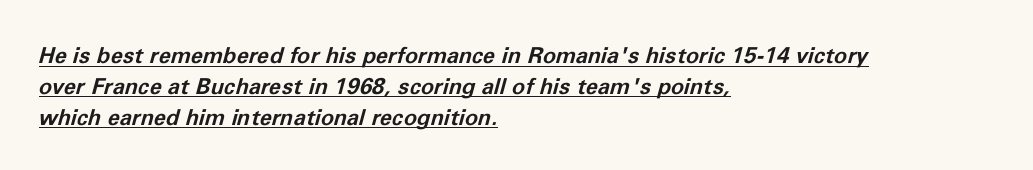
Q: Is the text bold? A: Yes.
Q: Is the text italic (slanted)? A: Yes, it leans right by about 11 degrees.
Q: Is the text underlined? A: Yes.
Q: How is the paragraph aligned? A: Left-aligned.
Q: Is the spacing between letters normal or unusually wide? A: Normal.
Q: Is the spacing between lines tight, normal or loose? A: Normal.
